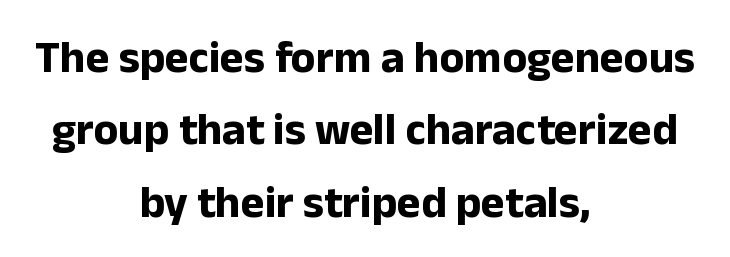
Anything drawn beneath the words? Only blank space. When letters stand straight like this, we call the style roman or upright. Does the leading feel generous? No, just average. Examine the stroke ends and you'll find no serifs. Weight: bold.
